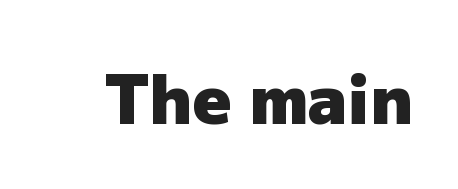
Q: Is the text bold? A: Yes.
Q: Is the text italic (slanted)? A: No, it is upright.
Q: Is the typeface a serif or a sans-serif typeface? A: Sans-serif.
Q: Is the text underlined? A: No.
Q: Is the spacing between letters normal or unusually wide? A: Normal.
Q: Width (condensed, normal, or wide)? A: Normal.
Q: Stroke contrast? A: Low.
Q: x-height? A: Medium.
Q: Monospaced? A: No.
